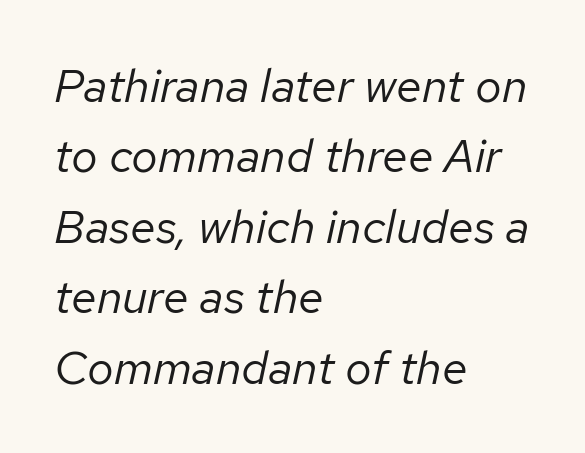
The image shows 47 px regular-weight type, italic (leaning right); set left-aligned, normal line spacing (1.5x), normal letter spacing, not underlined; low stroke contrast and a medium x-height.
